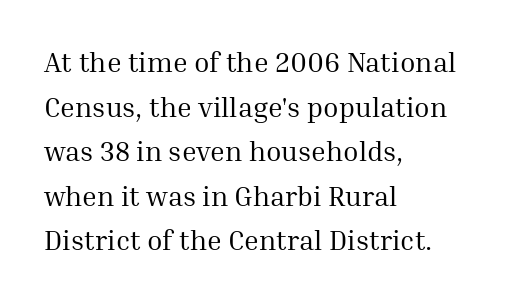
{"serif": "yes", "italic": "no", "bold": "no", "weight": "regular", "width": "normal", "stroke_contrast": "medium", "x_height": "medium", "monospaced": "no", "underline": "no", "align": "left", "line_spacing": "normal", "line_spacing_ratio": 1.59, "letter_spacing": "normal", "letter_spacing_em": 0.0, "glyph_px": 28}
